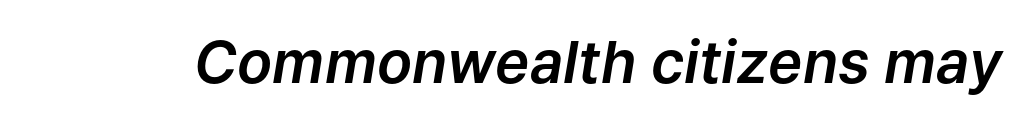
The image shows 58 px text type, italic (leaning right); set normal letter spacing, not underlined; low stroke contrast and a medium x-height.
